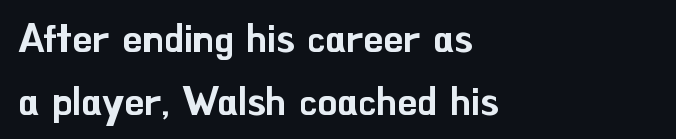
{"serif": "no", "italic": "no", "width": "normal", "stroke_contrast": "low", "x_height": "small", "monospaced": "no", "underline": "no", "align": "left", "line_spacing": "normal", "line_spacing_ratio": 1.61, "letter_spacing": "normal", "letter_spacing_em": 0.0, "glyph_px": 39}
